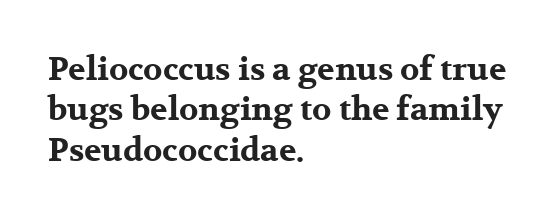
Q: Is the text bold? A: Yes.
Q: Is the text italic (slanted)? A: No, it is upright.
Q: Is the typeface a serif or a sans-serif typeface? A: Serif.
Q: Is the text underlined? A: No.
Q: How is the paragraph aligned? A: Left-aligned.
Q: Is the spacing between letters normal or unusually wide? A: Normal.
Q: Is the spacing between lines tight, normal or loose? A: Normal.
Q: Width (condensed, normal, or wide)? A: Wide.
Q: Stroke contrast? A: Medium.
Q: x-height? A: Medium.
Q: Monospaced? A: No.
